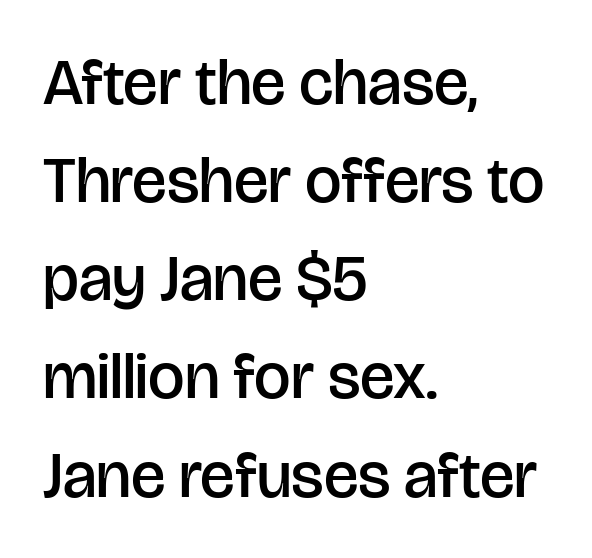
{"serif": "no", "italic": "no", "bold": "semi", "weight": "semibold", "width": "normal", "stroke_contrast": "low", "x_height": "large", "monospaced": "no", "underline": "no", "align": "left", "line_spacing": "normal", "line_spacing_ratio": 1.51, "letter_spacing": "normal", "letter_spacing_em": 0.0, "glyph_px": 65}
